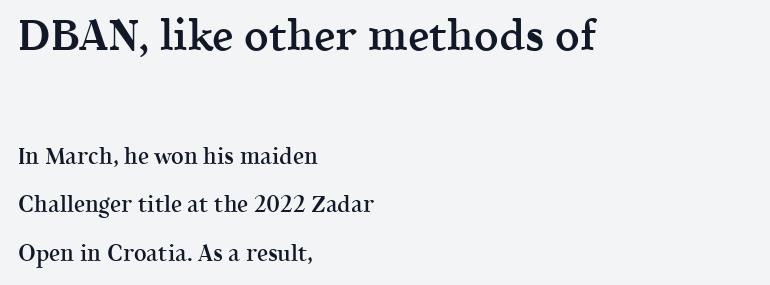
The image shows 43 px semibold serif type, upright; set left-aligned, loose line spacing (2.2x), normal letter spacing, not underlined; the first (top) block is 1.95x larger; a medium x-height.
